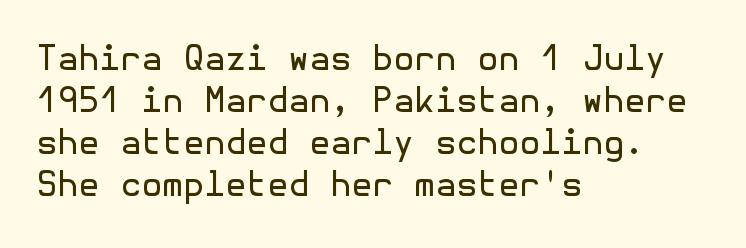
The image shows 34 px regular-weight sans-serif type, upright; set left-aligned, line spacing 1.24x, normal letter spacing, not underlined; a medium x-height.
